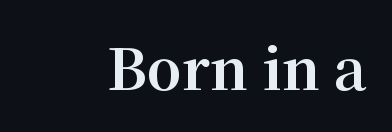
Note the varied advance widths — an 'i' is clearly narrower than an 'm'. Tracking here is standard; glyphs follow each other at the usual distance. Caption: bold face, heavy strokes. Underlining? Definitely not there. Each letter's strokes conclude with small projecting serifs.
